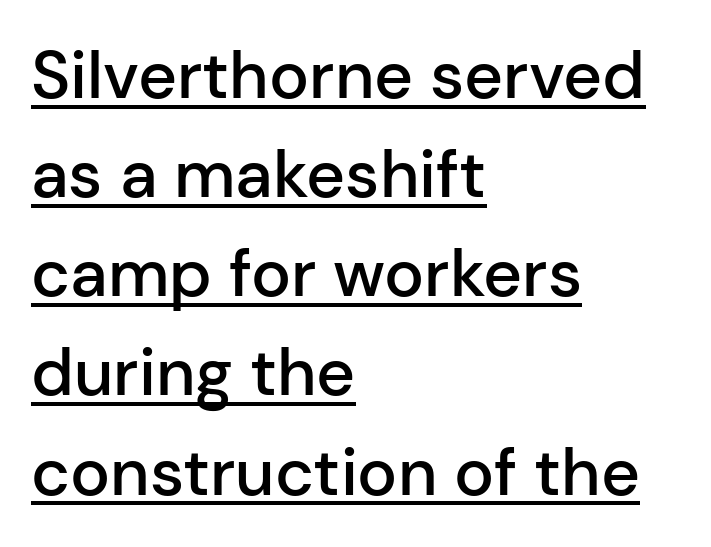
Caption: standard tracking, unaltered. The sample has been set in demibold, a notch under bold. Compared with typical paragraphs, the rows here are spaced about the same. Unlike italic type, these characters show no tilt at all. Short and long lines alike share a common starting point at left.
